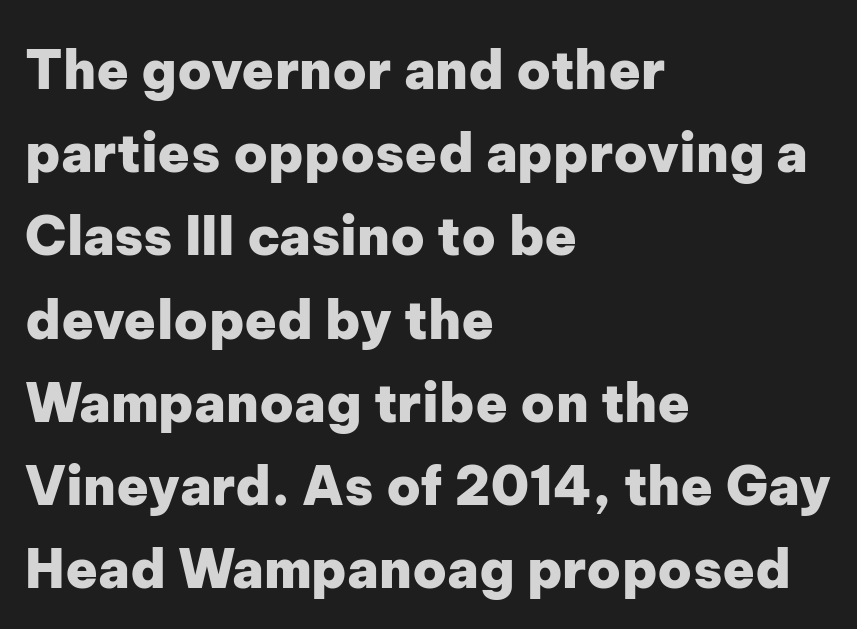
The image shows 53 px heavy sans-serif type, upright; set left-aligned, normal line spacing (1.57x), normal letter spacing, not underlined; low stroke contrast and a medium x-height.
